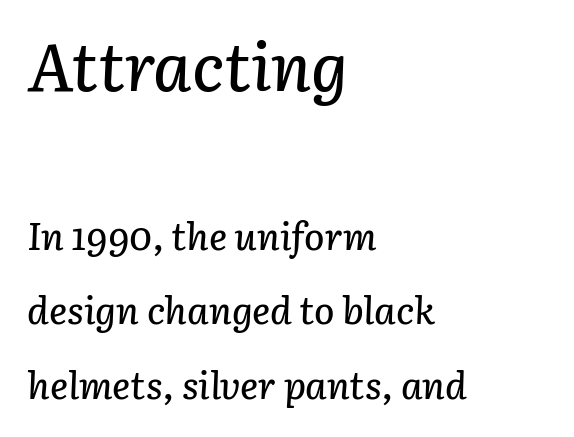
The image shows 67 px text type, italic (leaning right); set left-aligned, loose line spacing (1.97x), normal letter spacing, not underlined; the first (top) block is 1.76x larger; low stroke contrast and a medium x-height.
